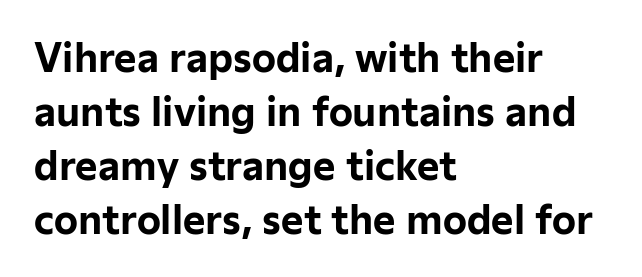
The image shows 38 px bold sans-serif type, upright; set left-aligned, normal line spacing (1.42x), normal letter spacing, not underlined; low stroke contrast and a medium x-height.
